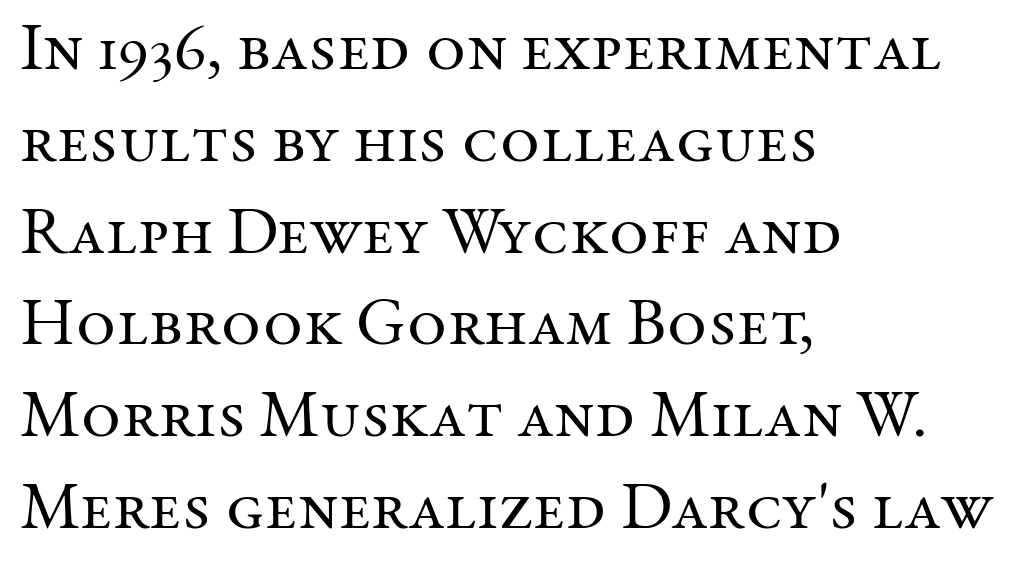
Q: Is the text bold? A: No.
Q: Is the text italic (slanted)? A: No, it is upright.
Q: Is the typeface a serif or a sans-serif typeface? A: Serif.
Q: Is the text underlined? A: No.
Q: How is the paragraph aligned? A: Left-aligned.
Q: Is the spacing between letters normal or unusually wide? A: Normal.
Q: Is the spacing between lines tight, normal or loose? A: Normal.
Q: Width (condensed, normal, or wide)? A: Normal.
Q: Stroke contrast? A: Medium.
Q: x-height? A: Medium.
Q: Monospaced? A: No.
